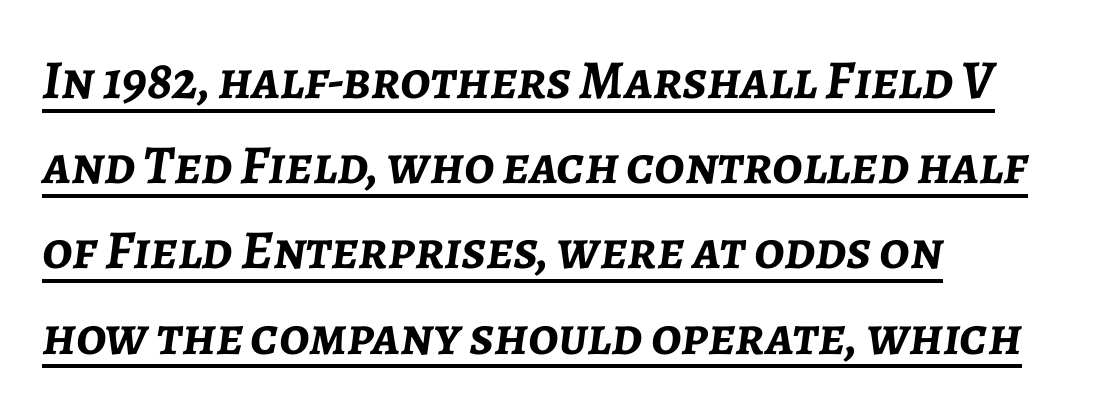
Q: Is the text bold? A: Yes.
Q: Is the text italic (slanted)? A: Yes, it leans right by about 7 degrees.
Q: Is the text underlined? A: Yes.
Q: How is the paragraph aligned? A: Left-aligned.
Q: Is the spacing between letters normal or unusually wide? A: Normal.
Q: Is the spacing between lines tight, normal or loose? A: Normal.
Q: Width (condensed, normal, or wide)? A: Normal.
Q: Stroke contrast? A: Low.
Q: x-height? A: Medium.
Q: Monospaced? A: No.
